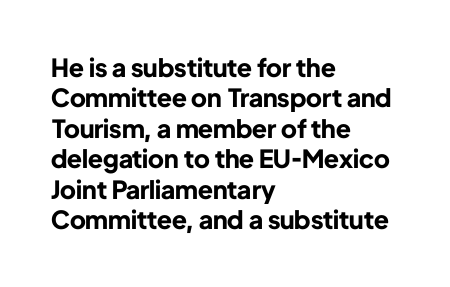
{"italic": "no", "bold": "yes", "underline": "no", "align": "left", "line_spacing_ratio": 1.22, "letter_spacing": "normal", "letter_spacing_em": 0.0, "glyph_px": 25}
